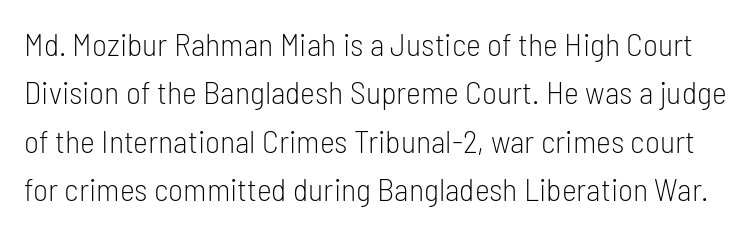
Q: Is the text bold? A: No.
Q: Is the text italic (slanted)? A: No, it is upright.
Q: Is the typeface a serif or a sans-serif typeface? A: Sans-serif.
Q: Is the text underlined? A: No.
Q: Is the spacing between letters normal or unusually wide? A: Normal.
Q: Is the spacing between lines tight, normal or loose? A: Normal.
Q: Width (condensed, normal, or wide)? A: Condensed.
Q: Stroke contrast? A: Low.
Q: x-height? A: Medium.
Q: Monospaced? A: No.
